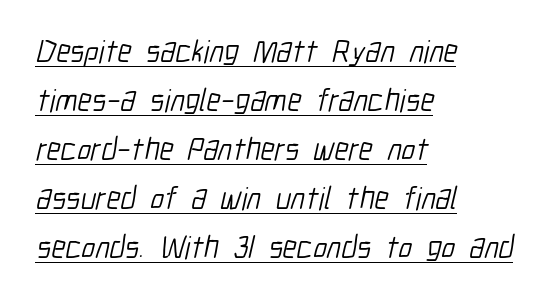
{"serif": "no", "bold": "no", "weight": "light", "width": "condensed", "stroke_contrast": "low", "x_height": "medium", "monospaced": "no", "underline": "yes", "align": "left", "line_spacing": "normal", "line_spacing_ratio": 1.53, "letter_spacing": "normal", "letter_spacing_em": 0.0, "glyph_px": 32}
